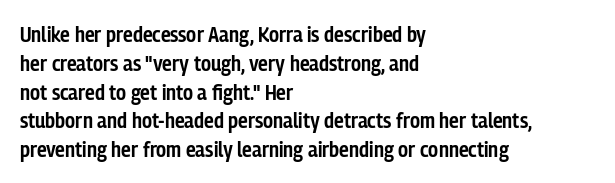
{"italic": "no", "bold": "semi", "underline": "no", "align": "left", "line_spacing": "normal", "line_spacing_ratio": 1.31, "letter_spacing": "normal", "letter_spacing_em": 0.0, "glyph_px": 22}
